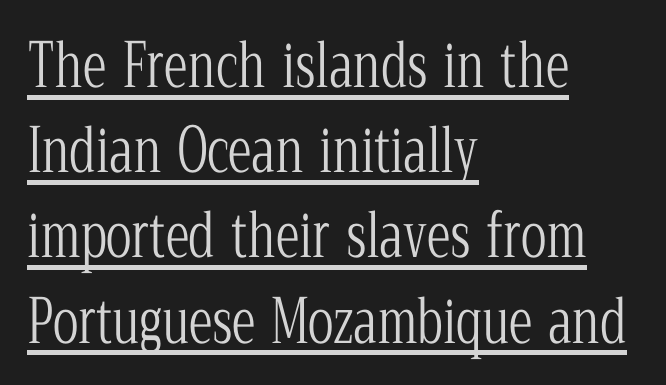
Proportional: the letters do not fall into vertical columns. Notice how a bar underscores the lettering throughout. The cut favours lightness, reaching ordinary text weight at its darkest. Vertical spacing — default.
